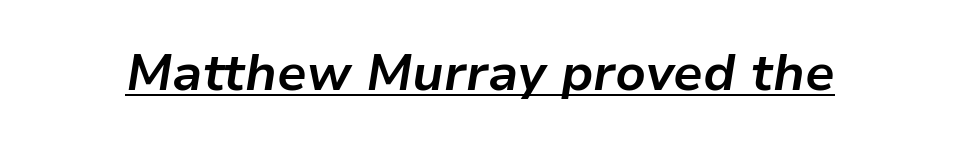
{"italic": "yes", "lean": "right", "slant_degrees": 9, "bold": "yes", "weight": "bold", "width": "normal", "stroke_contrast": "low", "x_height": "medium", "monospaced": "no", "underline": "yes", "letter_spacing": "normal", "letter_spacing_em": 0.0, "glyph_px": 51}
